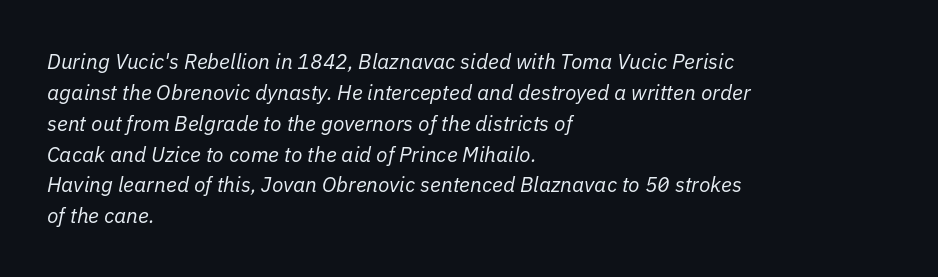
The image shows 21 px text type, italic (leaning right); set left-aligned, normal line spacing (1.47x), normal letter spacing, not underlined.
